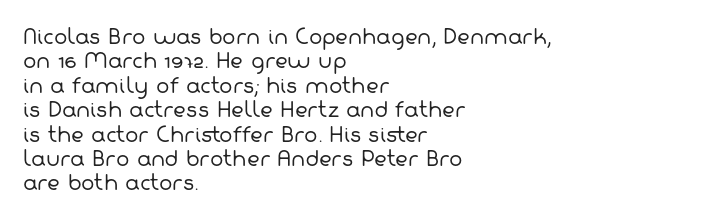
Q: Is the text bold? A: No.
Q: Is the text underlined? A: No.
Q: How is the paragraph aligned? A: Left-aligned.
Q: Is the spacing between letters normal or unusually wide? A: Normal.
